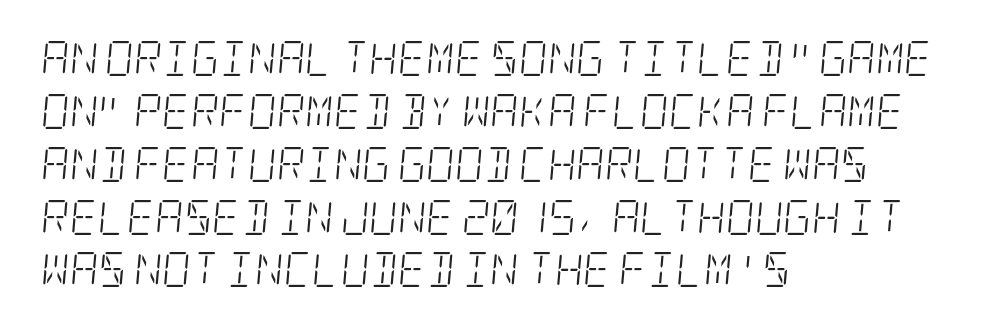
Q: Is the text bold? A: No.
Q: Is the text italic (slanted)? A: Yes, it leans right by about 5 degrees.
Q: Is the typeface a serif or a sans-serif typeface? A: Serif.
Q: Is the text underlined? A: No.
Q: How is the paragraph aligned? A: Left-aligned.
Q: Is the spacing between letters normal or unusually wide? A: Normal.
Q: Is the spacing between lines tight, normal or loose? A: Normal.
Q: Width (condensed, normal, or wide)? A: Condensed.
Q: Stroke contrast? A: Low.
Q: x-height? A: Large.
